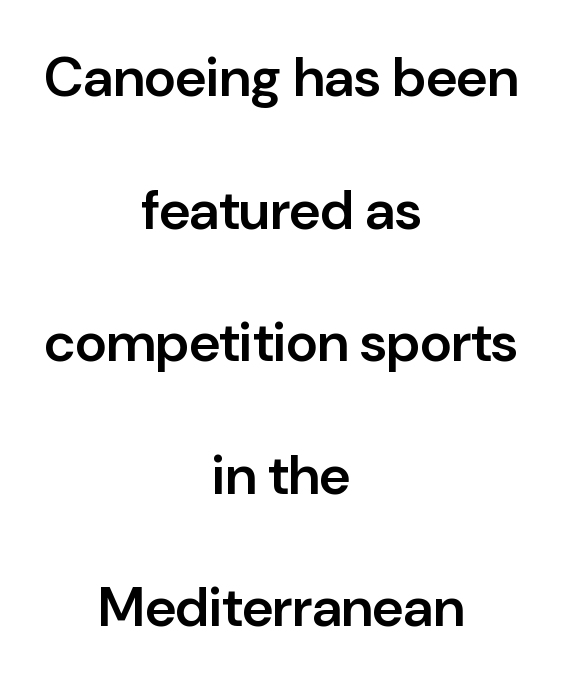
Q: Is the text bold? A: Semi-bold.
Q: Is the text italic (slanted)? A: No, it is upright.
Q: Is the typeface a serif or a sans-serif typeface? A: Sans-serif.
Q: Is the text underlined? A: No.
Q: How is the paragraph aligned? A: Centered.
Q: Is the spacing between letters normal or unusually wide? A: Normal.
Q: Is the spacing between lines tight, normal or loose? A: Loose.
Q: Width (condensed, normal, or wide)? A: Normal.
Q: Stroke contrast? A: Low.
Q: x-height? A: Medium.
Q: Monospaced? A: No.
